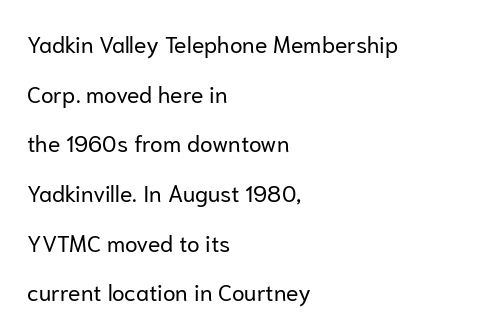
The image shows 23 px text type, upright; set left-aligned, loose line spacing (2.16x), normal letter spacing, not underlined.
